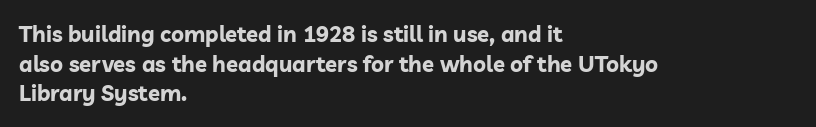
The image shows 22 px bold type, upright; set left-aligned, normal line spacing (1.35x), normal letter spacing, not underlined.
